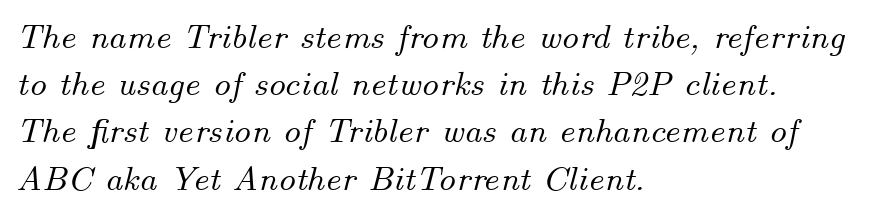
The image shows 35 px text type, italic (leaning right); set left-aligned, normal line spacing (1.35x), normal letter spacing, not underlined; medium stroke contrast and a small x-height.
